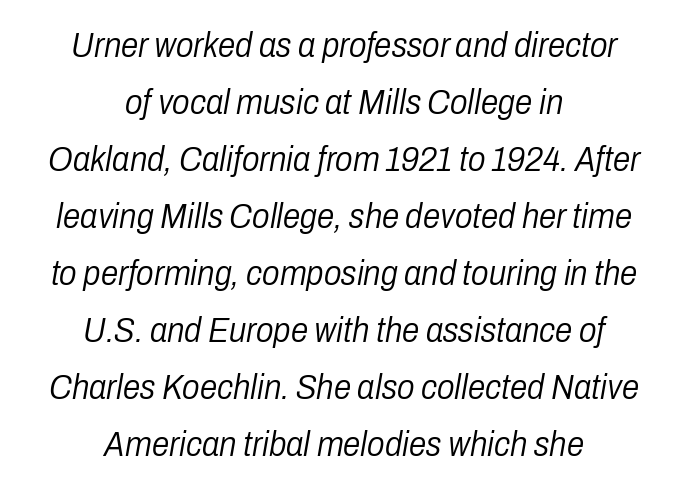
{"italic": "yes", "lean": "right", "slant_degrees": 10, "bold": "no", "weight": "light", "width": "condensed", "stroke_contrast": "low", "x_height": "medium", "monospaced": "no", "underline": "no", "align": "center", "line_spacing": "normal", "line_spacing_ratio": 1.63, "letter_spacing": "normal", "letter_spacing_em": 0.0, "glyph_px": 35}
